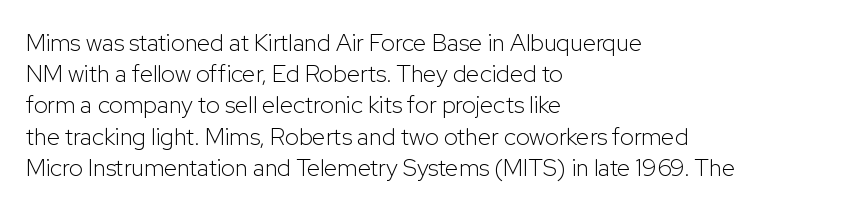
The image shows 24 px text type, upright; set left-aligned, normal line spacing (1.3x), normal letter spacing, not underlined.
